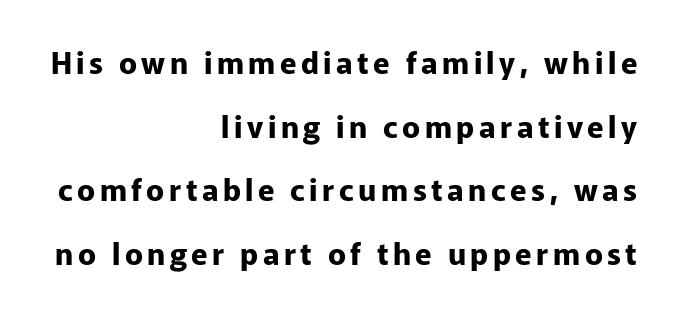
Q: Is the text bold? A: Yes.
Q: Is the text italic (slanted)? A: No, it is upright.
Q: Is the typeface a serif or a sans-serif typeface? A: Sans-serif.
Q: Is the text underlined? A: No.
Q: How is the paragraph aligned? A: Right-aligned.
Q: Is the spacing between lines tight, normal or loose? A: Loose.
Q: Width (condensed, normal, or wide)? A: Normal.
Q: Stroke contrast? A: Low.
Q: x-height? A: Medium.
Q: Monospaced? A: No.
